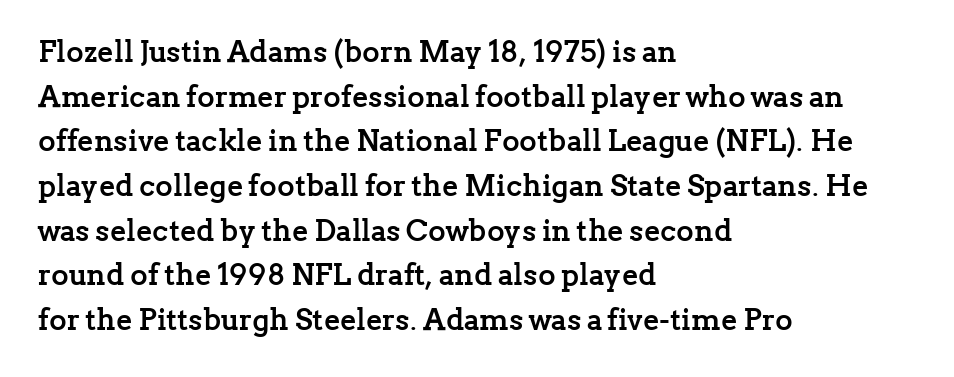
Tracking value appears to be zero — textbook default spacing. This rendering employs a face with finishing strokes, i.e., a serif. These lines are rendered in a variable-pitch font. The passage shown stacks its lines at a standard gap. Leftover space on each line is placed entirely after the last word. Vertical strokes here are truly vertical.
